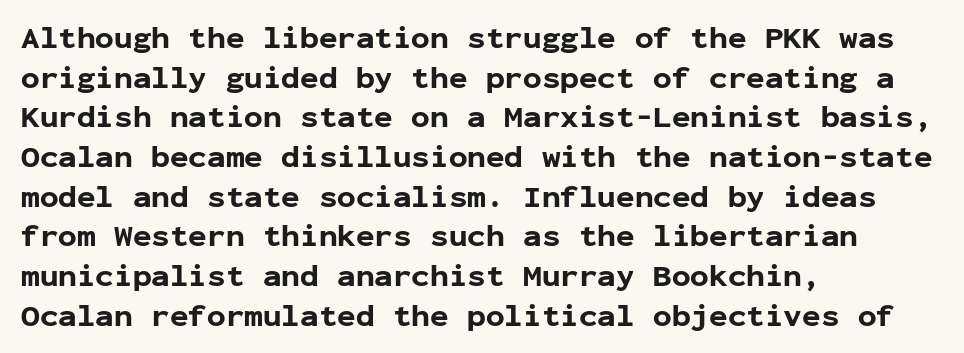
The image shows 31 px bold sans-serif type, upright, monospaced; set left-aligned, normal line spacing (1.28x), normal letter spacing, not underlined; low stroke contrast and a medium x-height.
